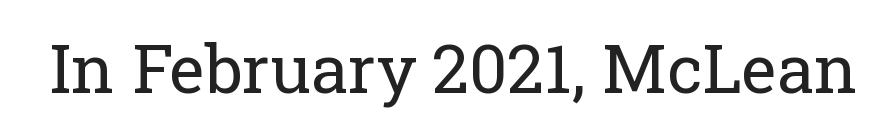
{"serif": "yes", "italic": "no", "bold": "no", "weight": "regular", "width": "normal", "stroke_contrast": "low", "x_height": "medium", "monospaced": "no", "underline": "no", "letter_spacing": "normal", "letter_spacing_em": 0.0, "glyph_px": 67}
